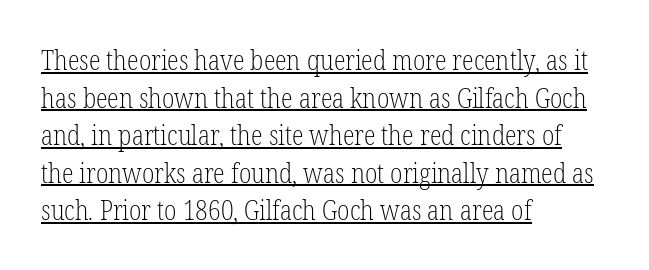
Does extra space separate the letters? No, they use regular spacing. Posture: vertical. The paragraph has a hard left edge and a soft right edge. Each line of the rendering has a horizontal stroke beneath the glyphs. Compared with a typical body face, this is equally light or lighter still. The space between consecutive lines is moderate.
